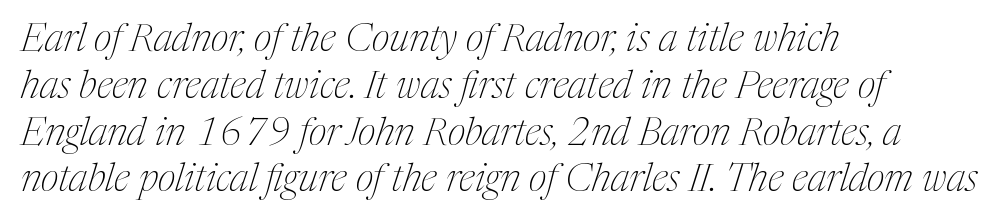
{"serif": "yes", "italic": "yes", "lean": "right", "slant_degrees": 17, "bold": "no", "weight": "thin", "width": "condensed", "stroke_contrast": "medium", "x_height": "medium", "monospaced": "no", "underline": "no", "align": "left", "line_spacing_ratio": 1.2, "letter_spacing": "normal", "letter_spacing_em": 0.0, "glyph_px": 39}
